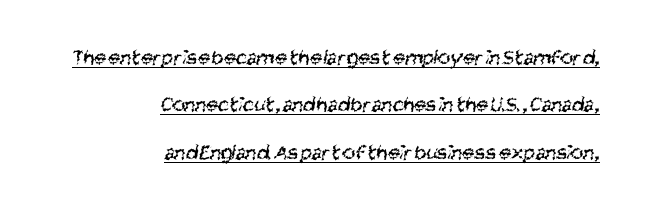
{"bold": "no", "underline": "yes", "align": "right", "line_spacing": "loose", "line_spacing_ratio": 2.15, "letter_spacing": "normal", "letter_spacing_em": 0.0, "glyph_px": 22}
